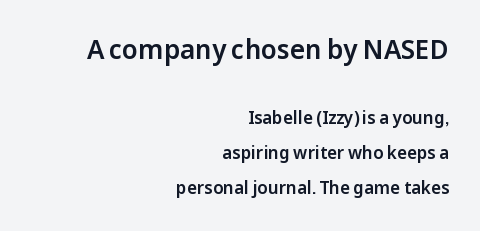
{"italic": "no", "underline": "no", "align": "right", "line_spacing": "loose", "line_spacing_ratio": 2.06, "letter_spacing": "normal", "letter_spacing_em": 0.0, "larger_block": "first", "size_ratio": 1.53, "glyph_px": 26}
